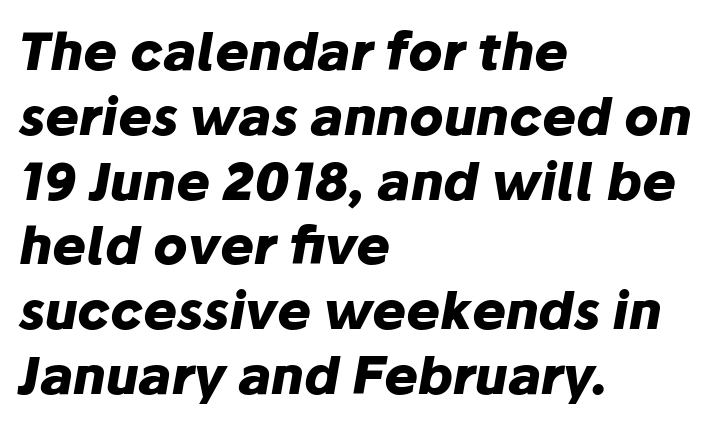
The passage shown is typed in a proportional face where columns would drift. The text carries the slant typical of an italic or oblique font. The rows are spaced the way most documents space them. Tracking here is standard; glyphs follow each other at the usual distance. Does the weight exceed regular? Yes, all the way to bold.
